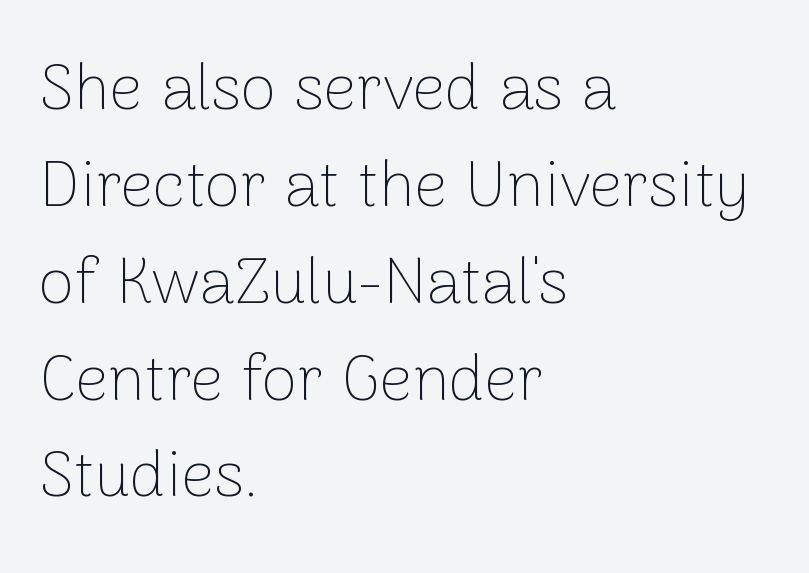
The image shows 65 px thin sans-serif type, upright; set left-aligned, normal line spacing (1.49x), normal letter spacing, not underlined; low stroke contrast and a medium x-height.
